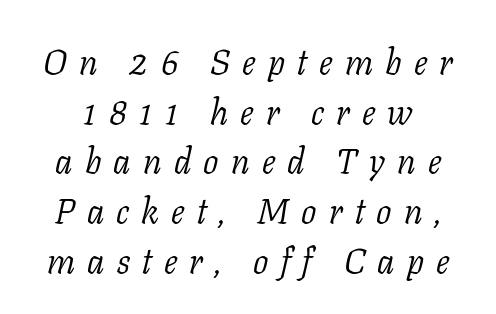
{"serif": "yes", "italic": "yes", "lean": "right", "slant_degrees": 11, "bold": "no", "weight": "light", "width": "normal", "stroke_contrast": "low", "x_height": "medium", "monospaced": "no", "underline": "no", "line_spacing": "normal", "line_spacing_ratio": 1.38, "letter_spacing": "wide", "letter_spacing_em": 0.34, "glyph_px": 36}
